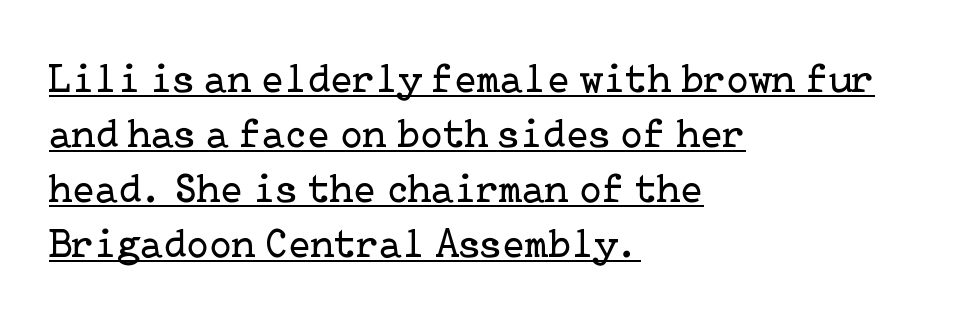
The image shows 41 px regular-weight serif type, upright; set left-aligned, normal line spacing (1.34x), normal letter spacing, underlined; low stroke contrast and a medium x-height.
